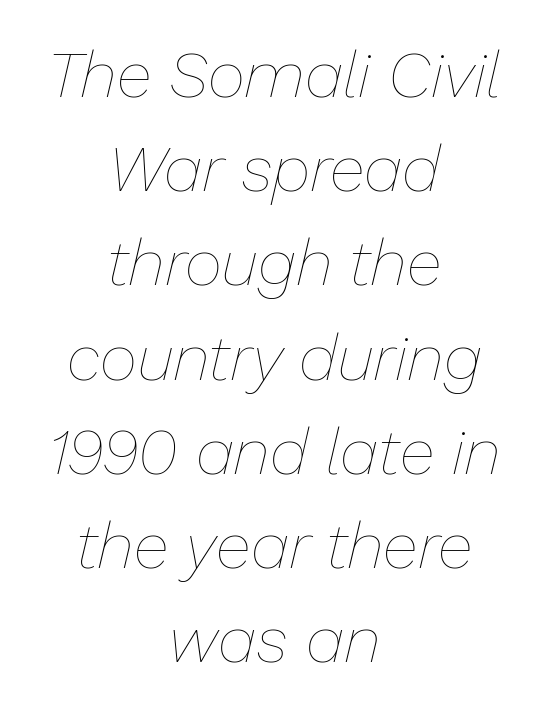
The image shows 65 px thin type, italic (leaning right); set centered, normal line spacing (1.45x), normal letter spacing, not underlined; low stroke contrast and a medium x-height.
